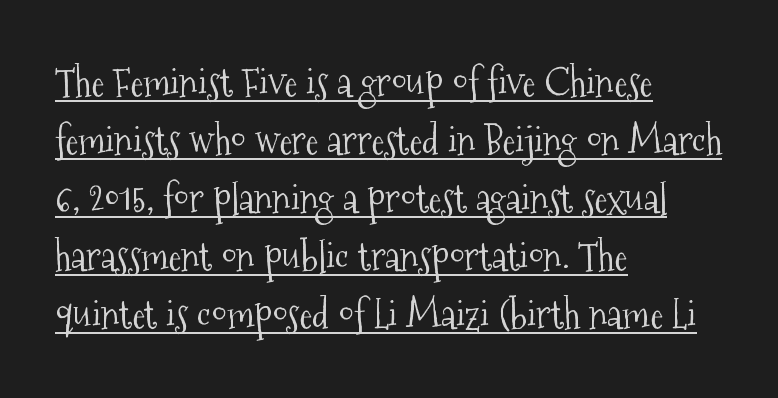
Stem width sits at or under what a default text font uses. The letters sit at their default tracking, neither squeezed nor spread. The string is rendered with underlining switched on. Normally led — the rows are evenly, conventionally spaced.
